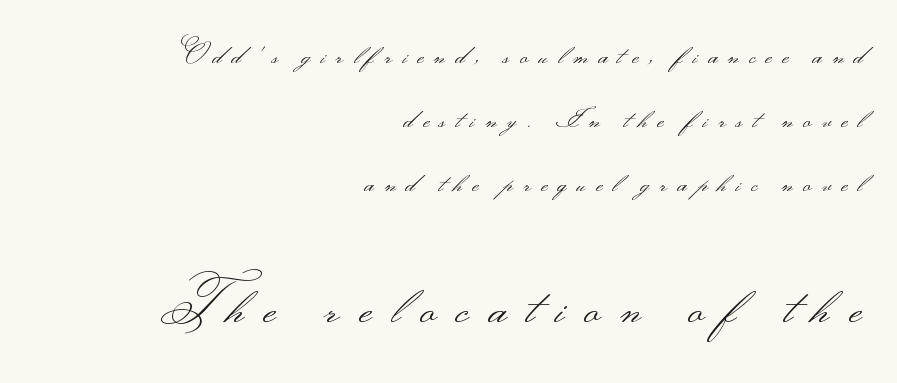
You could not count columns in this text — the font is proportionally spaced. The foot of each line stays bare and open. Compared with a flush-left layout, this one pins lines to the opposite, right side.
